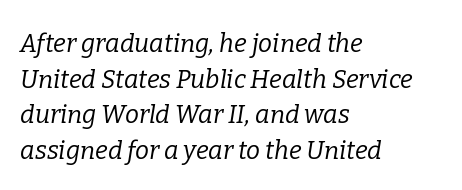
Q: Is the text bold? A: No.
Q: Is the text italic (slanted)? A: Yes, it leans right by about 9 degrees.
Q: Is the text underlined? A: No.
Q: How is the paragraph aligned? A: Left-aligned.
Q: Is the spacing between letters normal or unusually wide? A: Normal.
Q: Is the spacing between lines tight, normal or loose? A: Normal.
